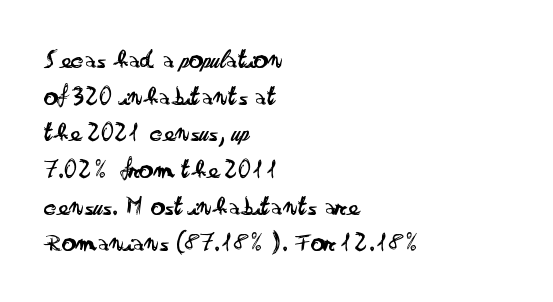
Q: Is the text bold? A: No.
Q: Is the text italic (slanted)? A: No, it is upright.
Q: Is the typeface a serif or a sans-serif typeface? A: Sans-serif.
Q: Is the text underlined? A: No.
Q: How is the paragraph aligned? A: Left-aligned.
Q: Is the spacing between letters normal or unusually wide? A: Normal.
Q: Is the spacing between lines tight, normal or loose? A: Normal.
Q: Width (condensed, normal, or wide)? A: Wide.
Q: Stroke contrast? A: Low.
Q: x-height? A: Small.
Q: Monospaced? A: No.
